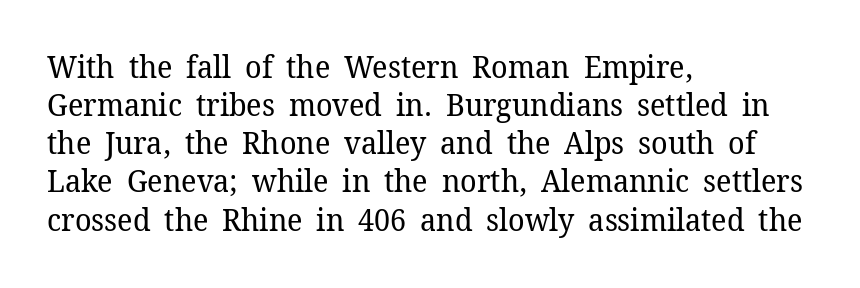
{"serif": "yes", "italic": "no", "bold": "no", "weight": "regular", "width": "normal", "stroke_contrast": "low", "x_height": "medium", "monospaced": "no", "underline": "no", "align": "left", "line_spacing_ratio": 1.23, "letter_spacing": "normal", "letter_spacing_em": 0.0, "glyph_px": 31}
